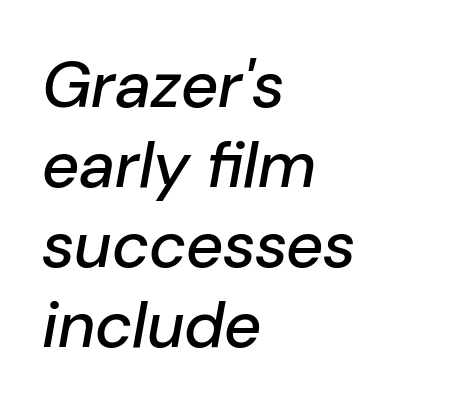
{"italic": "yes", "lean": "right", "slant_degrees": 10, "width": "normal", "stroke_contrast": "low", "x_height": "medium", "monospaced": "no", "underline": "no", "align": "left", "line_spacing_ratio": 1.23, "letter_spacing": "normal", "letter_spacing_em": 0.0, "glyph_px": 65}
